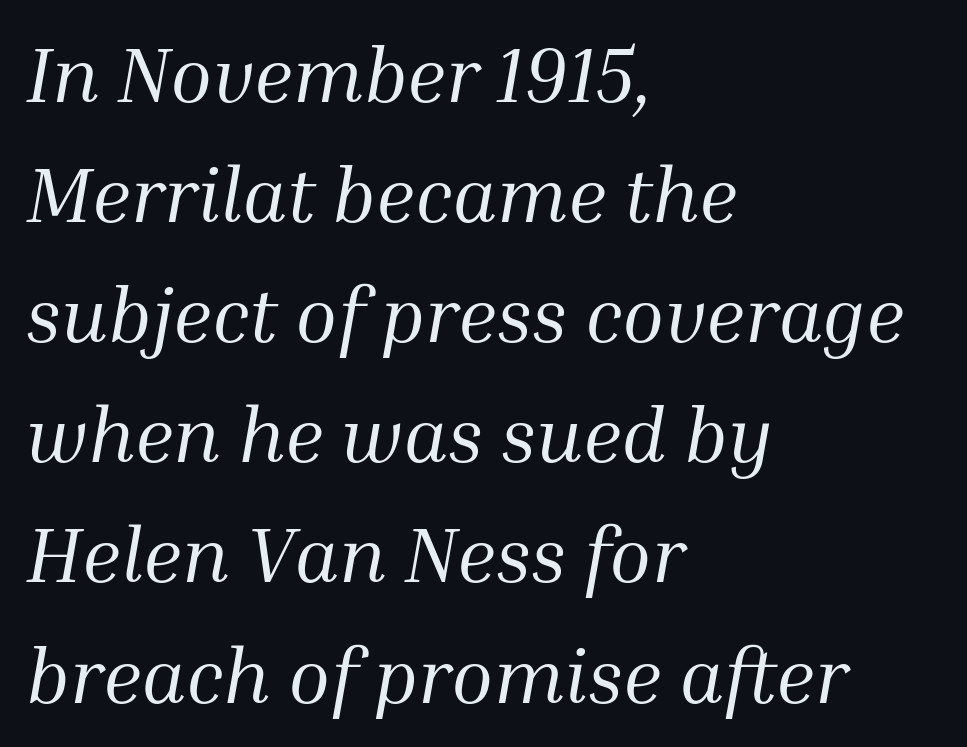
Leading: standard. This sample uses a serif face. A typesetter would call this zero additional tracking. Weight: regular or lighter.
